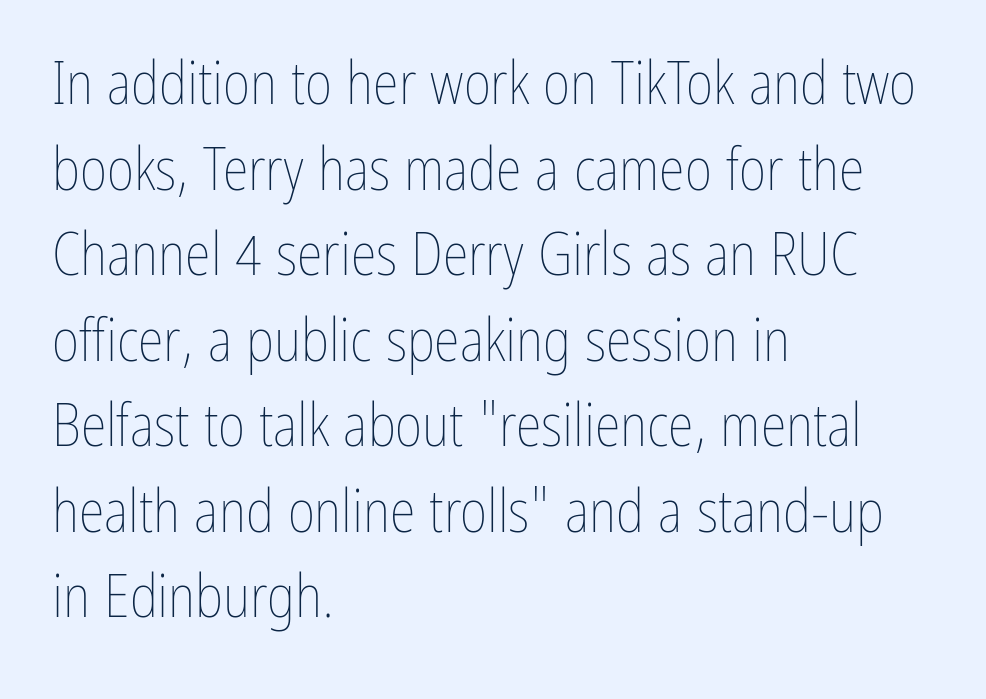
Descenders are the only things crossing below the line. Nothing unusual about the tracking: characters are spaced as the font intends. The lines are quadded left. This sample has the flowing, uneven cadence of proportional lettering. If you drew a line through each stem, it would be perfectly vertical. Stroke mass is kept to a normal reading level or below.
